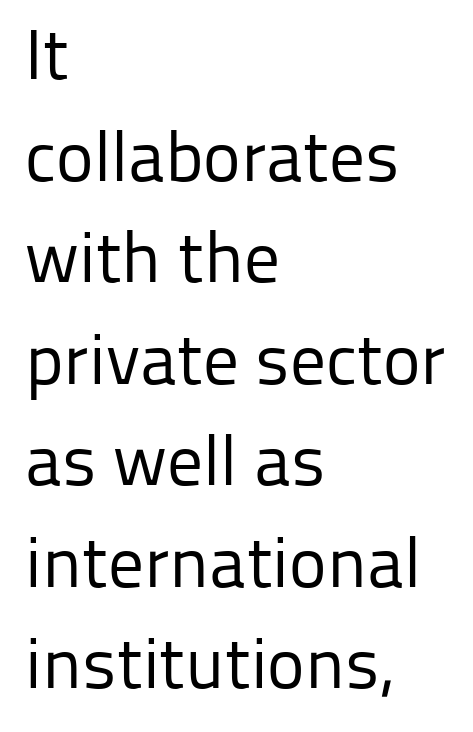
The image shows 71 px regular-weight sans-serif type, upright; set left-aligned, normal line spacing (1.43x), normal letter spacing, not underlined; low stroke contrast and a medium x-height.
